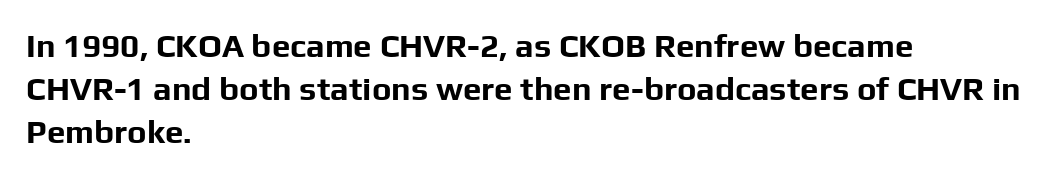
{"serif": "no", "italic": "no", "bold": "yes", "weight": "bold", "width": "normal", "stroke_contrast": "low", "x_height": "medium", "monospaced": "no", "underline": "no", "align": "left", "line_spacing": "normal", "line_spacing_ratio": 1.3, "letter_spacing": "normal", "letter_spacing_em": 0.0, "glyph_px": 33}
